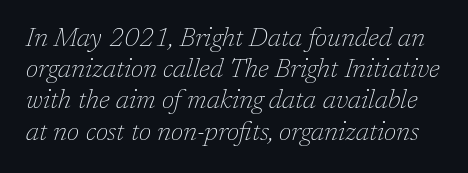
The image shows 26 px text type, italic (leaning right); set line spacing 1.2x, normal letter spacing, not underlined.
